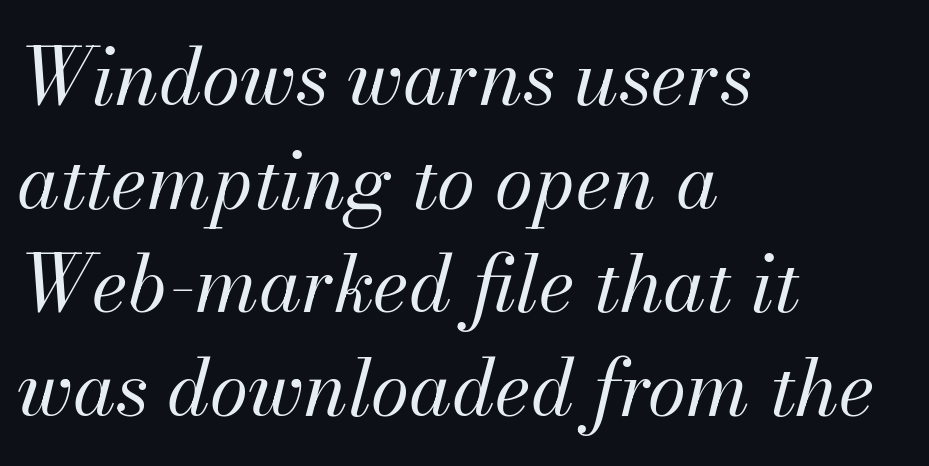
{"italic": "yes", "lean": "right", "slant_degrees": 13, "bold": "no", "weight": "regular", "width": "normal", "stroke_contrast": "medium", "x_height": "small", "monospaced": "no", "underline": "no", "align": "left", "line_spacing": "normal", "line_spacing_ratio": 1.33, "letter_spacing": "normal", "letter_spacing_em": 0.0, "glyph_px": 78}
